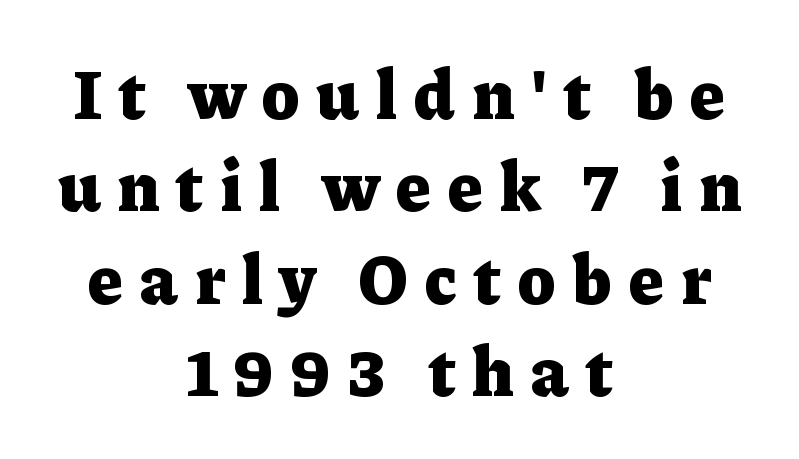
{"serif": "yes", "italic": "no", "bold": "yes", "weight": "heavy", "width": "normal", "stroke_contrast": "low", "x_height": "medium", "monospaced": "no", "underline": "no", "align": "center", "line_spacing": "normal", "line_spacing_ratio": 1.3, "letter_spacing": "wide", "letter_spacing_em": 0.24, "glyph_px": 71}
